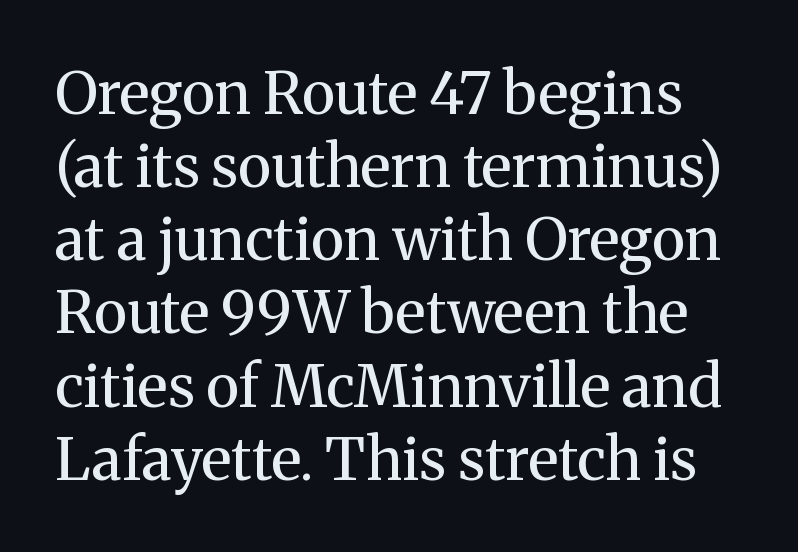
The image shows 59 px regular-weight serif type, upright; set line spacing 1.24x, normal letter spacing, not underlined; medium stroke contrast and a medium x-height.
